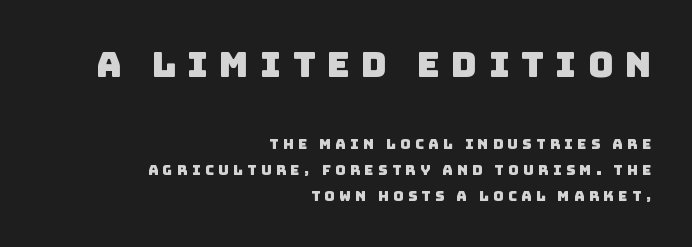
The image shows 35 px sans-serif type; set right-aligned, line spacing 1.85x, unusually wide letter spacing (+0.32 em), not underlined; the first (top) block is 2.5x larger; low stroke contrast and a large x-height.
